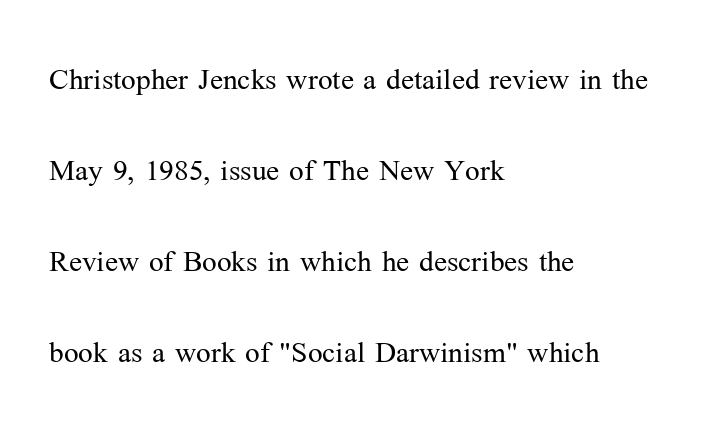
The image shows 39 px light serif type, upright; set left-aligned, loose line spacing (2.33x), normal letter spacing, not underlined; medium stroke contrast and a medium x-height.
